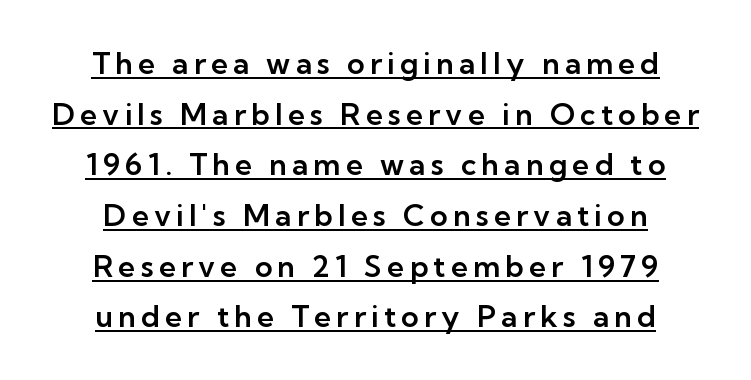
Q: Is the text italic (slanted)? A: No, it is upright.
Q: Is the typeface a serif or a sans-serif typeface? A: Sans-serif.
Q: Is the text underlined? A: Yes.
Q: How is the paragraph aligned? A: Centered.
Q: Is the spacing between lines tight, normal or loose? A: Normal.
Q: Width (condensed, normal, or wide)? A: Normal.
Q: Stroke contrast? A: Low.
Q: x-height? A: Medium.
Q: Monospaced? A: No.
